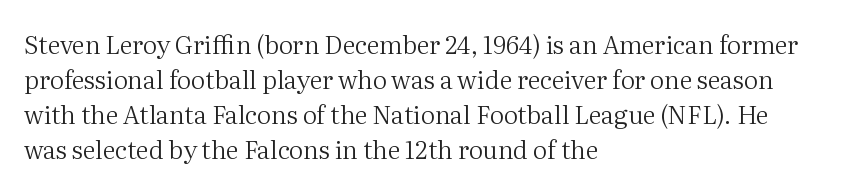
Q: Is the text bold? A: No.
Q: Is the text italic (slanted)? A: No, it is upright.
Q: Is the text underlined? A: No.
Q: How is the paragraph aligned? A: Left-aligned.
Q: Is the spacing between letters normal or unusually wide? A: Normal.
Q: Is the spacing between lines tight, normal or loose? A: Normal.
